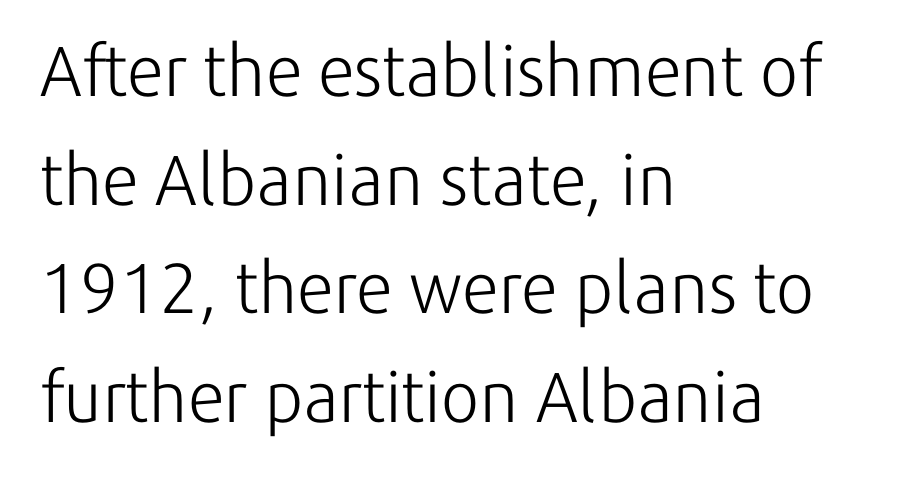
Q: Is the text bold? A: No.
Q: Is the text italic (slanted)? A: No, it is upright.
Q: Is the typeface a serif or a sans-serif typeface? A: Sans-serif.
Q: Is the text underlined? A: No.
Q: How is the paragraph aligned? A: Left-aligned.
Q: Is the spacing between letters normal or unusually wide? A: Normal.
Q: Is the spacing between lines tight, normal or loose? A: Normal.
Q: Width (condensed, normal, or wide)? A: Normal.
Q: Stroke contrast? A: Low.
Q: x-height? A: Medium.
Q: Monospaced? A: No.
